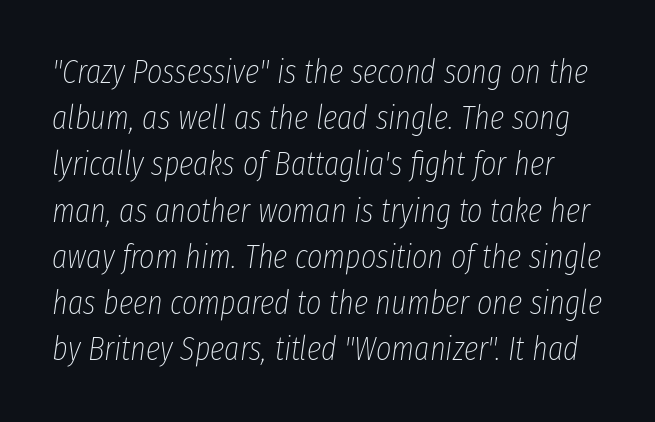
{"italic": "yes", "lean": "right", "slant_degrees": 8, "bold": "no", "weight": "thin", "width": "condensed", "stroke_contrast": "low", "x_height": "medium", "monospaced": "no", "underline": "no", "line_spacing": "normal", "line_spacing_ratio": 1.4, "letter_spacing": "normal", "letter_spacing_em": 0.0, "glyph_px": 33}
